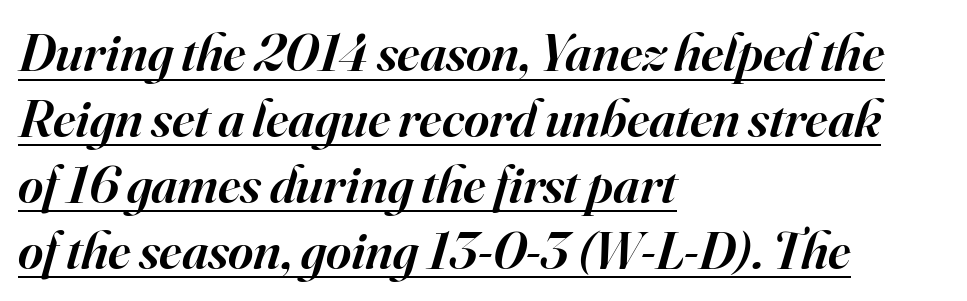
Q: Is the text bold? A: Semi-bold.
Q: Is the text italic (slanted)? A: Yes, it leans right by about 16 degrees.
Q: Is the typeface a serif or a sans-serif typeface? A: Serif.
Q: Is the text underlined? A: Yes.
Q: How is the paragraph aligned? A: Left-aligned.
Q: Is the spacing between letters normal or unusually wide? A: Normal.
Q: Width (condensed, normal, or wide)? A: Normal.
Q: Stroke contrast? A: High.
Q: x-height? A: Small.
Q: Monospaced? A: No.
